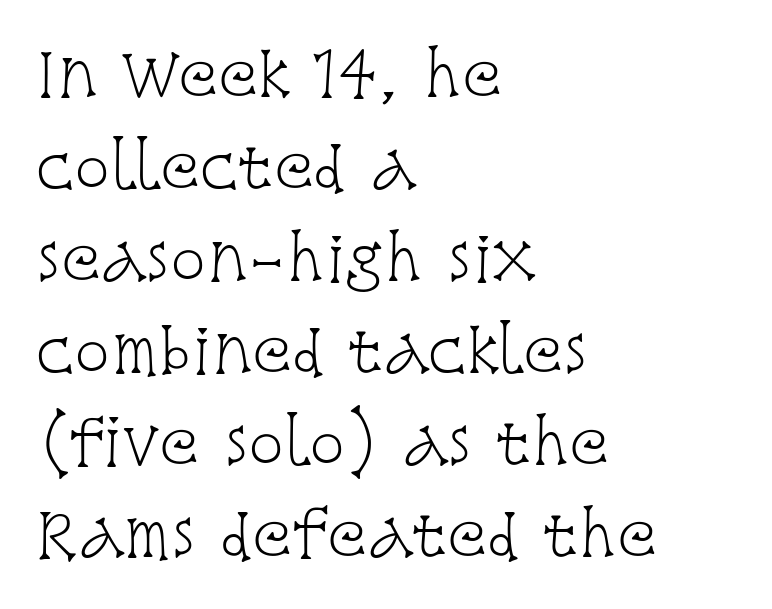
{"serif": "yes", "italic": "no", "bold": "no", "weight": "light", "width": "condensed", "stroke_contrast": "low", "x_height": "large", "monospaced": "no", "underline": "no", "align": "left", "line_spacing": "normal", "line_spacing_ratio": 1.56, "letter_spacing": "normal", "letter_spacing_em": 0.0, "glyph_px": 59}
